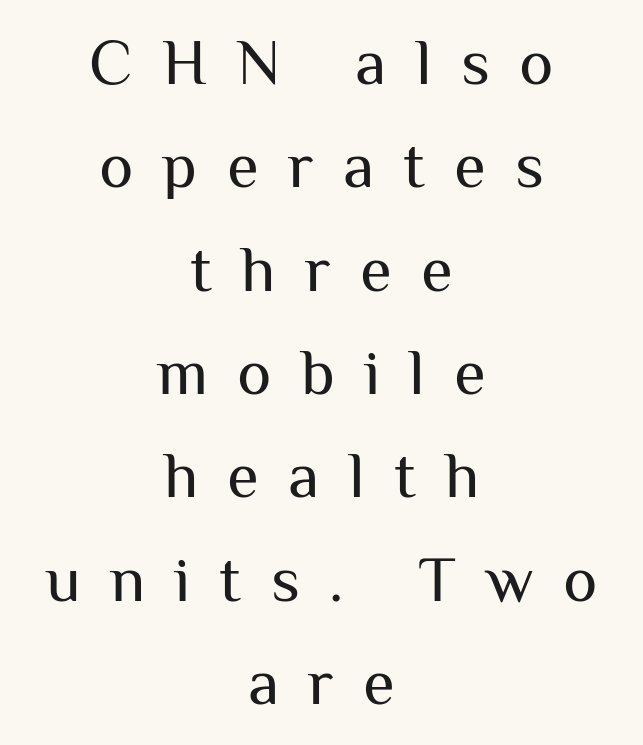
Do the letters lean? They stand straight. The area under the type is left untouched. Examine the stroke ends and you'll find no serifs. Caption: expanded tracking, letters set apart. A normal amount of white space separates one row of letters from the next. Is the stroke heavy? The answer is a plain regular-or-lighter.
